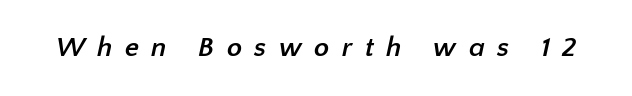
Q: Is the text bold? A: Yes.
Q: Is the typeface a serif or a sans-serif typeface? A: Sans-serif.
Q: Is the text underlined? A: No.
Q: Is the spacing between letters normal or unusually wide? A: Unusually wide.
Q: Width (condensed, normal, or wide)? A: Normal.
Q: Stroke contrast? A: Low.
Q: x-height? A: Medium.
Q: Monospaced? A: No.
